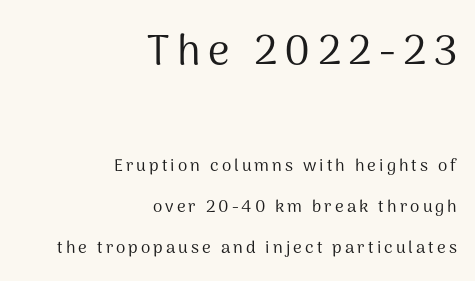
Look at the bottom of the vertical strokes: they stop flat, with no serifs. Teacher's note: observe the even right margin — that is flush-right alignment. The area under the type is left untouched. Ordinary non-slanted type is in use. Is the stroke heavy? The answer is a plain regular-or-lighter.
